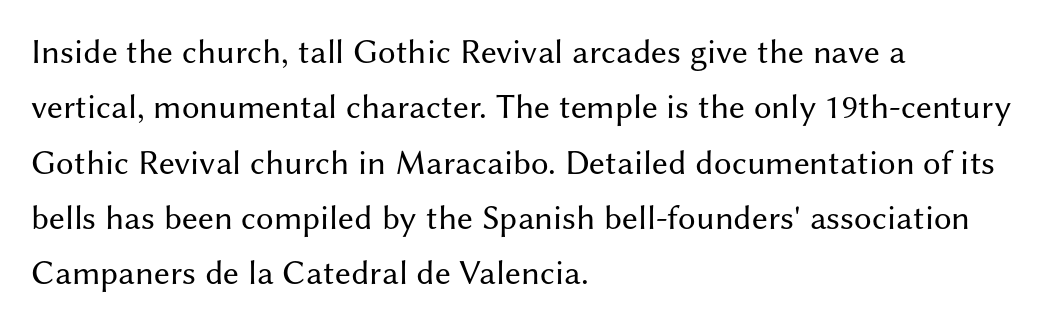
Q: Is the text bold? A: No.
Q: Is the text italic (slanted)? A: No, it is upright.
Q: Is the typeface a serif or a sans-serif typeface? A: Sans-serif.
Q: Is the text underlined? A: No.
Q: How is the paragraph aligned? A: Left-aligned.
Q: Is the spacing between letters normal or unusually wide? A: Normal.
Q: Is the spacing between lines tight, normal or loose? A: Normal.
Q: Width (condensed, normal, or wide)? A: Normal.
Q: Stroke contrast? A: Medium.
Q: x-height? A: Medium.
Q: Monospaced? A: No.
